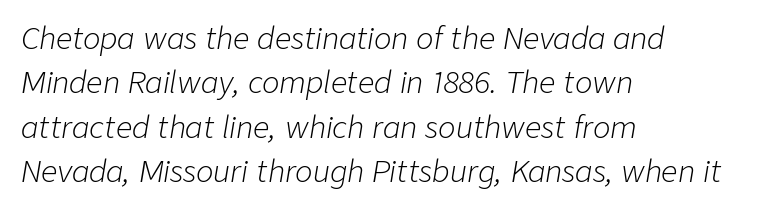
The image shows 29 px light type, italic (leaning right); set left-aligned, normal line spacing (1.53x), normal letter spacing, not underlined; low stroke contrast and a medium x-height.
